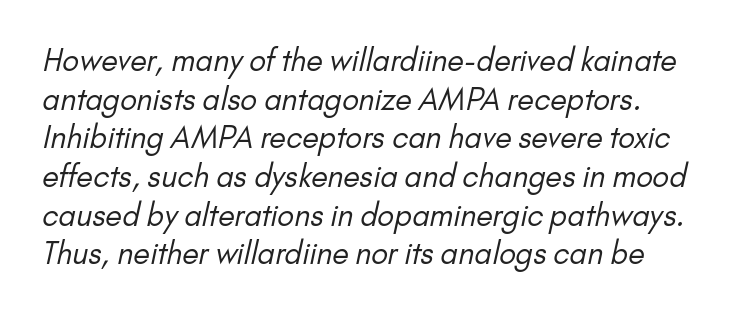
Q: Is the text bold? A: No.
Q: Is the typeface a serif or a sans-serif typeface? A: Sans-serif.
Q: Is the text underlined? A: No.
Q: How is the paragraph aligned? A: Left-aligned.
Q: Is the spacing between letters normal or unusually wide? A: Normal.
Q: Is the spacing between lines tight, normal or loose? A: Normal.
Q: Width (condensed, normal, or wide)? A: Normal.
Q: Stroke contrast? A: Low.
Q: x-height? A: Small.
Q: Monospaced? A: No.
